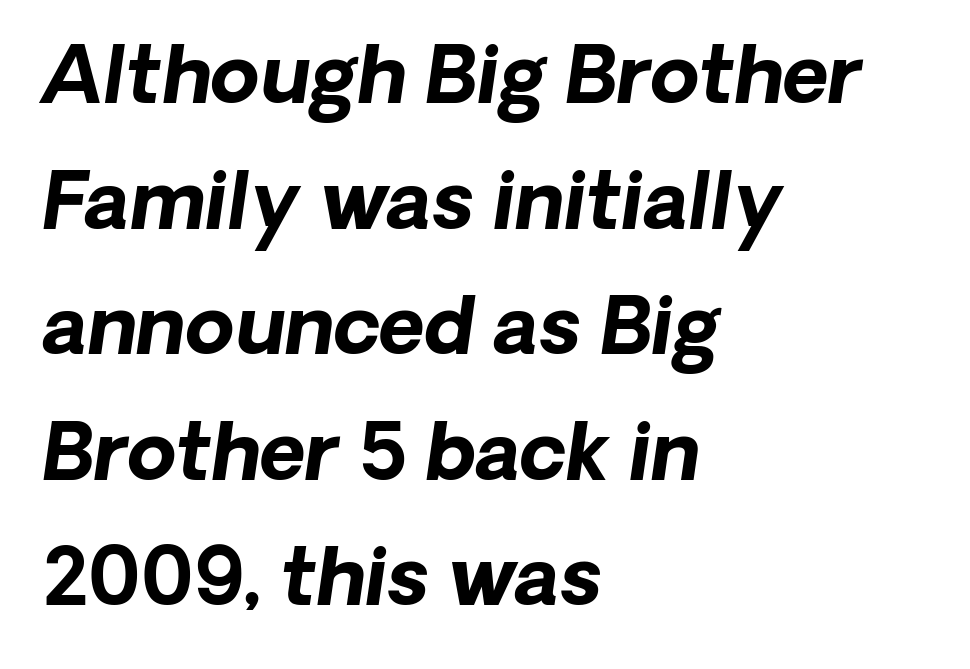
Q: Is the text bold? A: Yes.
Q: Is the text italic (slanted)? A: Yes, it leans right by about 8 degrees.
Q: Is the text underlined? A: No.
Q: How is the paragraph aligned? A: Left-aligned.
Q: Is the spacing between letters normal or unusually wide? A: Normal.
Q: Is the spacing between lines tight, normal or loose? A: Normal.
Q: Width (condensed, normal, or wide)? A: Normal.
Q: Stroke contrast? A: Low.
Q: x-height? A: Medium.
Q: Monospaced? A: No.
